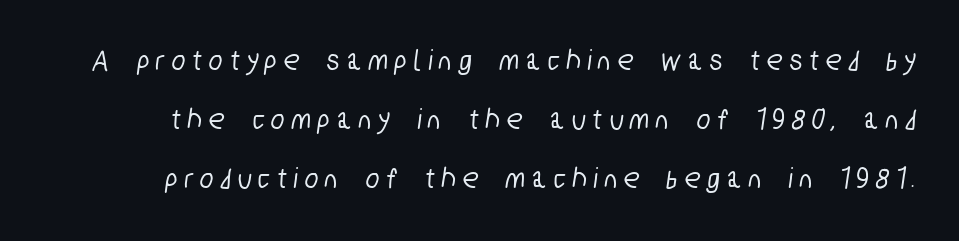
Q: Is the typeface a serif or a sans-serif typeface? A: Sans-serif.
Q: Is the text underlined? A: No.
Q: Is the spacing between letters normal or unusually wide? A: Unusually wide.
Q: Is the spacing between lines tight, normal or loose? A: Loose.
Q: Width (condensed, normal, or wide)? A: Condensed.
Q: Stroke contrast? A: Low.
Q: x-height? A: Medium.
Q: Monospaced? A: No.
